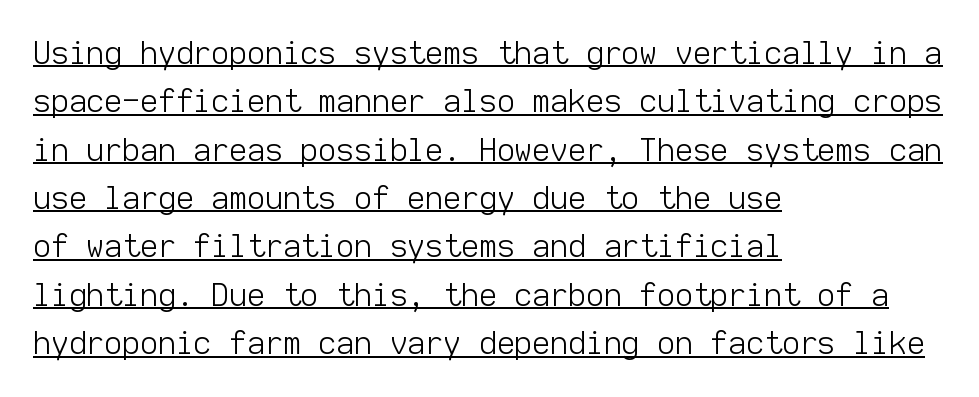
Q: Is the text bold? A: No.
Q: Is the text italic (slanted)? A: No, it is upright.
Q: Is the typeface a serif or a sans-serif typeface? A: Sans-serif.
Q: Is the text underlined? A: Yes.
Q: How is the paragraph aligned? A: Left-aligned.
Q: Is the spacing between letters normal or unusually wide? A: Normal.
Q: Is the spacing between lines tight, normal or loose? A: Normal.
Q: Width (condensed, normal, or wide)? A: Normal.
Q: Stroke contrast? A: Low.
Q: x-height? A: Medium.
Q: Monospaced? A: Yes.
